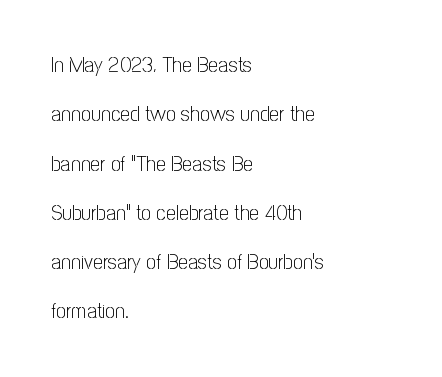
{"italic": "no", "bold": "no", "underline": "no", "align": "left", "line_spacing": "loose", "line_spacing_ratio": 2.24, "letter_spacing": "normal", "letter_spacing_em": 0.0, "glyph_px": 22}
